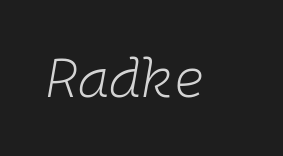
Q: Is the text bold? A: No.
Q: Is the text italic (slanted)? A: Yes, it leans right by about 10 degrees.
Q: Is the text underlined? A: No.
Q: Is the spacing between letters normal or unusually wide? A: Normal.
Q: Width (condensed, normal, or wide)? A: Normal.
Q: Stroke contrast? A: Low.
Q: x-height? A: Medium.
Q: Monospaced? A: Yes.
